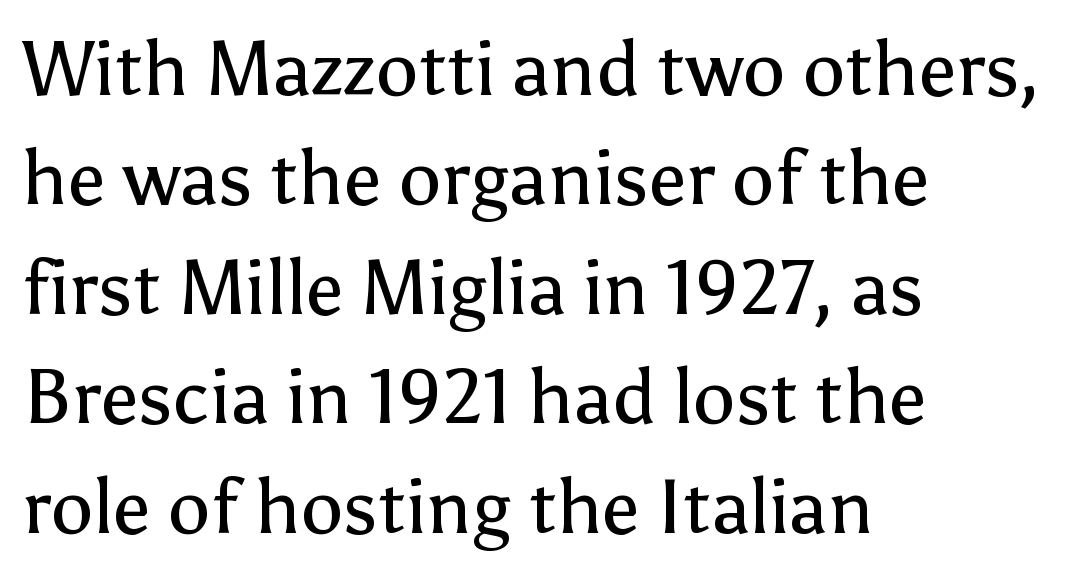
Q: Is the text bold? A: No.
Q: Is the text italic (slanted)? A: No, it is upright.
Q: Is the typeface a serif or a sans-serif typeface? A: Sans-serif.
Q: Is the text underlined? A: No.
Q: How is the paragraph aligned? A: Left-aligned.
Q: Is the spacing between letters normal or unusually wide? A: Normal.
Q: Is the spacing between lines tight, normal or loose? A: Normal.
Q: Width (condensed, normal, or wide)? A: Normal.
Q: Stroke contrast? A: Low.
Q: x-height? A: Medium.
Q: Monospaced? A: No.
